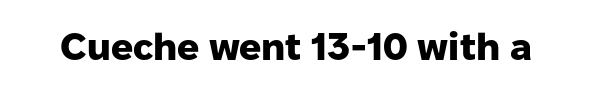
Q: Is the text bold? A: Yes.
Q: Is the text italic (slanted)? A: No, it is upright.
Q: Is the typeface a serif or a sans-serif typeface? A: Sans-serif.
Q: Is the text underlined? A: No.
Q: Is the spacing between letters normal or unusually wide? A: Normal.
Q: Width (condensed, normal, or wide)? A: Normal.
Q: Stroke contrast? A: Low.
Q: x-height? A: Medium.
Q: Monospaced? A: No.
